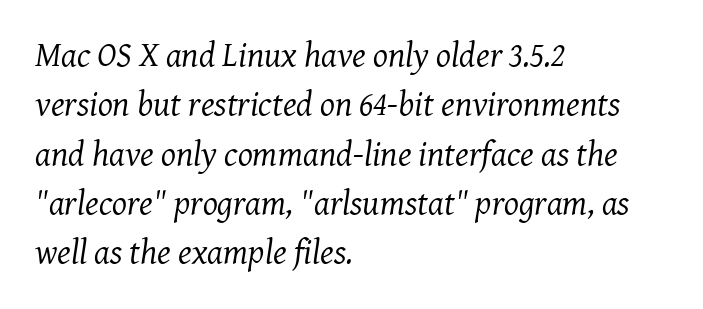
{"serif": "yes", "italic": "yes", "lean": "right", "slant_degrees": 8, "bold": "no", "weight": "regular", "width": "normal", "stroke_contrast": "medium", "x_height": "medium", "monospaced": "no", "underline": "no", "align": "left", "line_spacing": "normal", "line_spacing_ratio": 1.41, "letter_spacing": "normal", "letter_spacing_em": 0.0, "glyph_px": 35}
